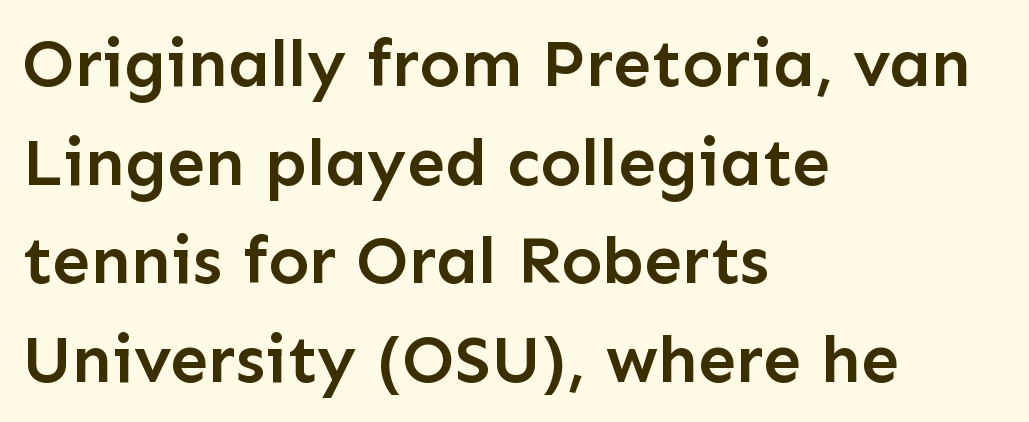
The image shows 68 px semibold sans-serif type, upright; set left-aligned, normal line spacing (1.45x), normal letter spacing, not underlined; low stroke contrast and a medium x-height.
